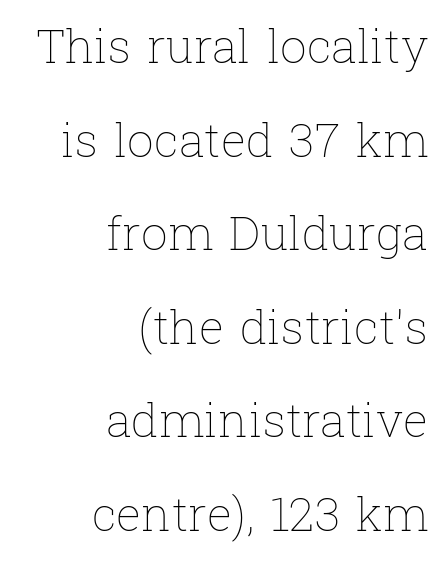
Q: Is the text bold? A: No.
Q: Is the text italic (slanted)? A: No, it is upright.
Q: Is the text underlined? A: No.
Q: How is the paragraph aligned? A: Right-aligned.
Q: Is the spacing between letters normal or unusually wide? A: Normal.
Q: Is the spacing between lines tight, normal or loose? A: Loose.
Q: Width (condensed, normal, or wide)? A: Normal.
Q: Stroke contrast? A: Low.
Q: x-height? A: Medium.
Q: Monospaced? A: No.
